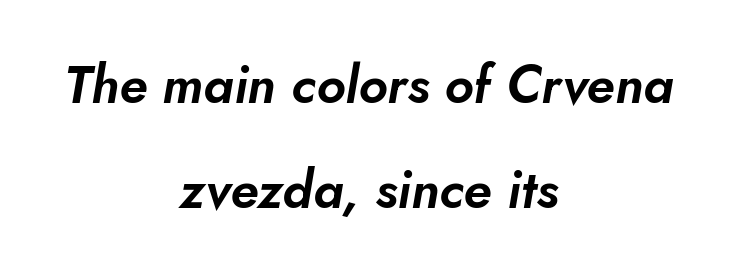
{"italic": "yes", "lean": "right", "slant_degrees": 5, "width": "normal", "stroke_contrast": "low", "x_height": "small", "monospaced": "no", "underline": "no", "align": "center", "line_spacing": "loose", "line_spacing_ratio": 2.02, "letter_spacing": "normal", "letter_spacing_em": 0.0, "glyph_px": 52}
